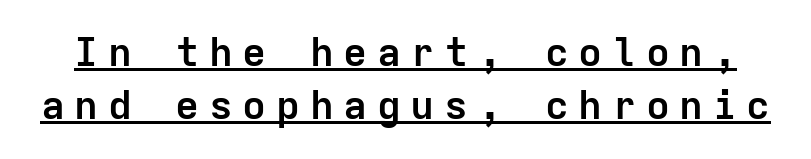
The image shows 40 px semibold sans-serif type, upright, monospaced; set normal line spacing (1.33x), unusually wide letter spacing (+0.24 em), underlined; low stroke contrast and a medium x-height.
